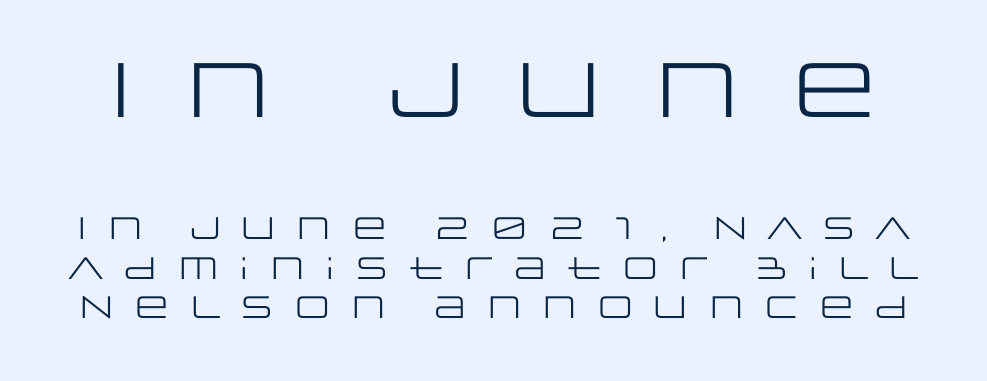
The image shows 77 px regular-weight, wide sans-serif type, upright; set normal line spacing (1.27x), unusually wide letter spacing (+0.28 em), not underlined; the first (top) block is 2.48x larger; low stroke contrast and a large x-height.
